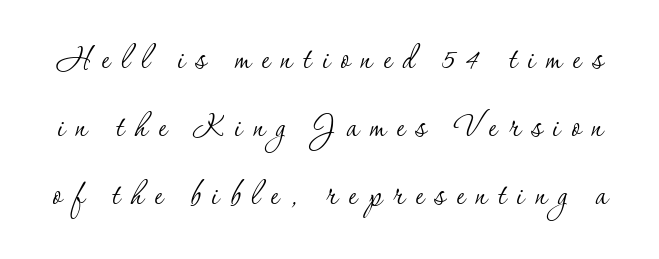
{"serif": "yes", "bold": "no", "weight": "thin", "width": "normal", "stroke_contrast": "low", "x_height": "small", "monospaced": "no", "underline": "no", "line_spacing": "normal", "line_spacing_ratio": 1.7, "letter_spacing": "wide", "letter_spacing_em": 0.28, "glyph_px": 40}
